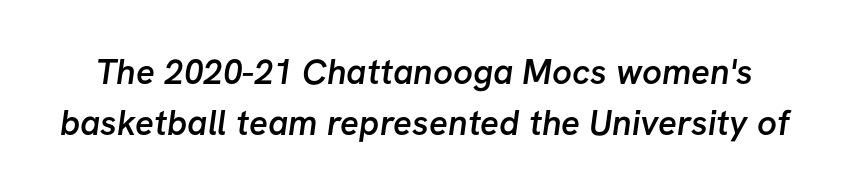
Q: Is the text bold? A: Semi-bold.
Q: Is the typeface a serif or a sans-serif typeface? A: Sans-serif.
Q: Is the text underlined? A: No.
Q: Is the spacing between letters normal or unusually wide? A: Normal.
Q: Is the spacing between lines tight, normal or loose? A: Normal.
Q: Width (condensed, normal, or wide)? A: Normal.
Q: Stroke contrast? A: Low.
Q: x-height? A: Medium.
Q: Monospaced? A: No.
